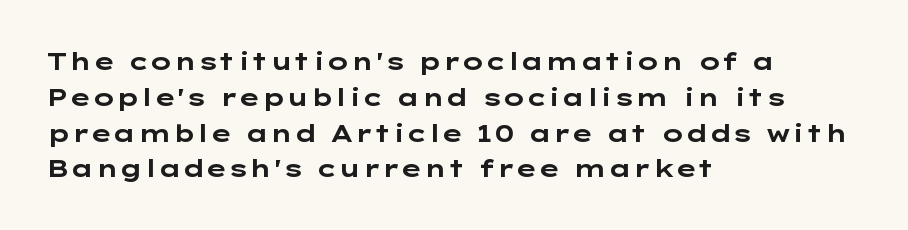
Q: Is the text bold? A: Yes.
Q: Is the text italic (slanted)? A: No, it is upright.
Q: Is the text underlined? A: No.
Q: How is the paragraph aligned? A: Left-aligned.
Q: Is the spacing between letters normal or unusually wide? A: Normal.
Q: Is the spacing between lines tight, normal or loose? A: Normal.
